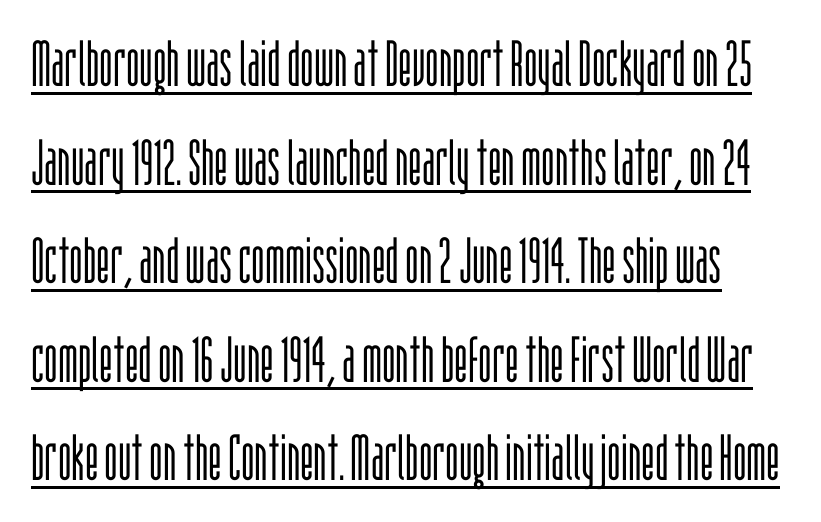
{"serif": "no", "italic": "no", "bold": "no", "weight": "light", "width": "condensed", "stroke_contrast": "low", "x_height": "large", "monospaced": "no", "underline": "yes", "line_spacing": "normal", "line_spacing_ratio": 1.54, "letter_spacing": "normal", "letter_spacing_em": 0.0, "glyph_px": 64}
